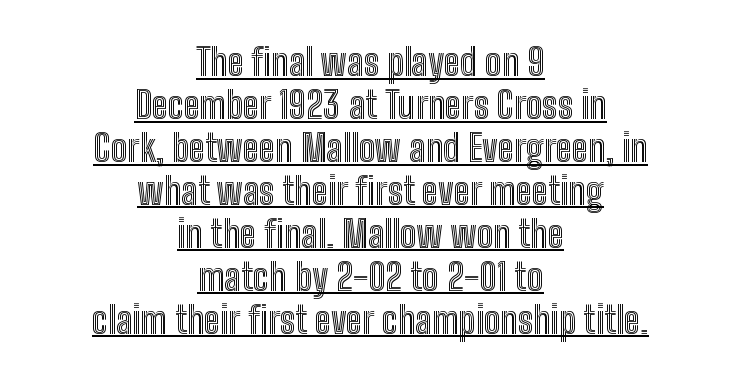
You can tell it's not italic because the verticals are truly vertical. This rendering features underlined lettering. No extra tracking has been applied to these lines. Where is the straight margin? There isn't one; the lines are centered. These lines are rendered in a variable-pitch font.
